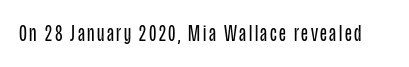
Honestly, there is no underline to notice here at all. This is roman type, the default non-slanted kind. Weight: not bold — regular or lighter.
